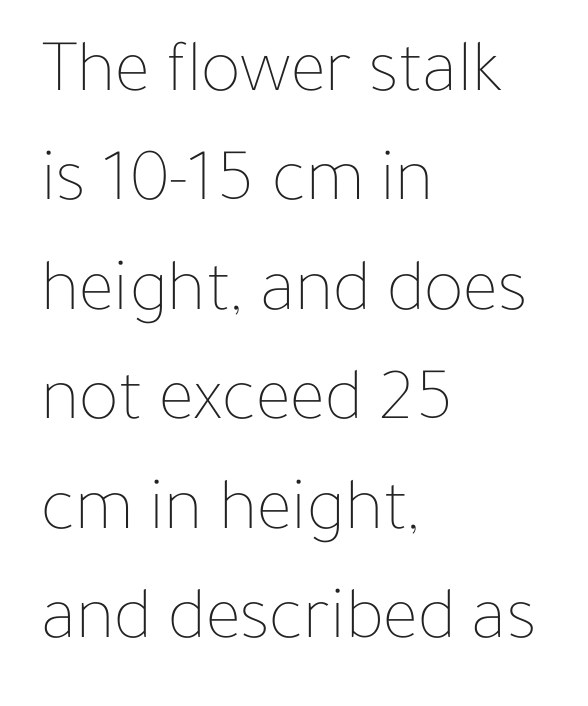
The image shows 75 px thin type, upright; set left-aligned, normal line spacing (1.46x), normal letter spacing, not underlined; low stroke contrast and a medium x-height.
